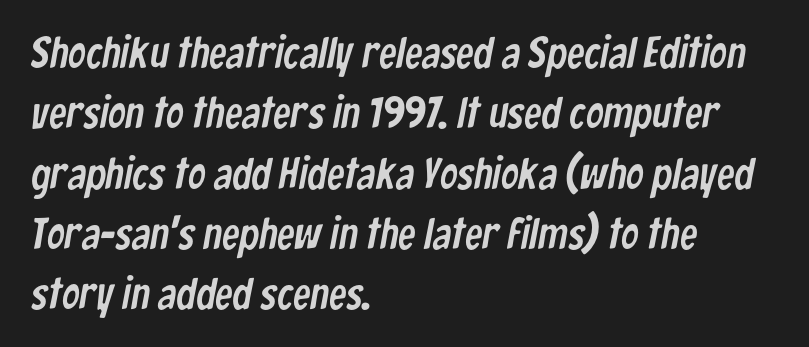
Q: Is the typeface a serif or a sans-serif typeface? A: Sans-serif.
Q: Is the text underlined? A: No.
Q: How is the paragraph aligned? A: Left-aligned.
Q: Is the spacing between letters normal or unusually wide? A: Normal.
Q: Is the spacing between lines tight, normal or loose? A: Normal.
Q: Width (condensed, normal, or wide)? A: Condensed.
Q: Stroke contrast? A: Low.
Q: x-height? A: Medium.
Q: Monospaced? A: No.
